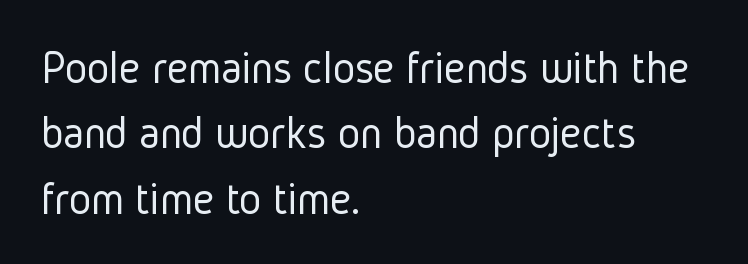
Q: Is the text bold? A: No.
Q: Is the text italic (slanted)? A: No, it is upright.
Q: Is the typeface a serif or a sans-serif typeface? A: Sans-serif.
Q: Is the text underlined? A: No.
Q: How is the paragraph aligned? A: Left-aligned.
Q: Is the spacing between letters normal or unusually wide? A: Normal.
Q: Is the spacing between lines tight, normal or loose? A: Normal.
Q: Width (condensed, normal, or wide)? A: Condensed.
Q: Stroke contrast? A: Low.
Q: x-height? A: Medium.
Q: Monospaced? A: No.
